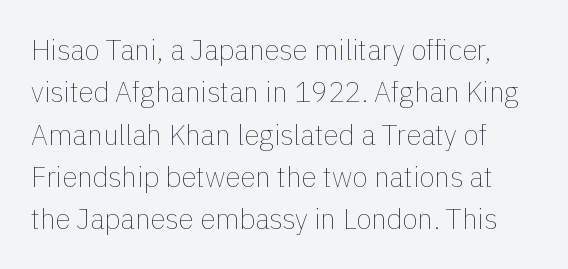
A roman cut, with each character standing at attention. The line texture is even and compact thanks to regular tracking. Just letters on the line, the space beneath them empty. One glance says typical: line gaps are just what's usual. Each letter keeps its own natural width here, so spacing adapts to shape.
